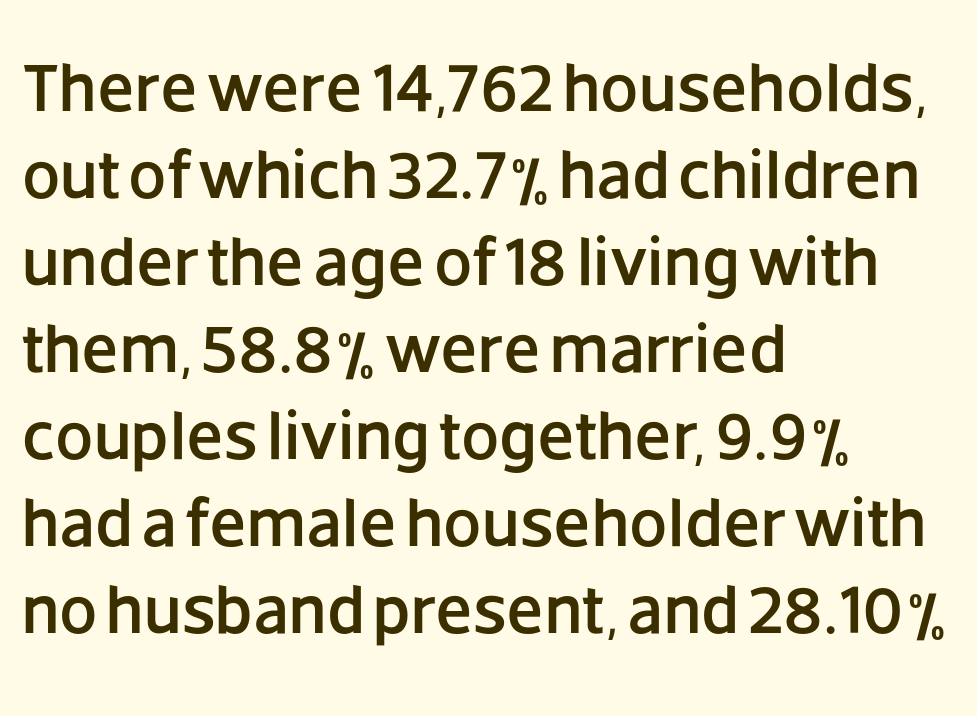
{"serif": "no", "italic": "no", "width": "normal", "stroke_contrast": "low", "x_height": "large", "monospaced": "no", "underline": "no", "align": "left", "line_spacing": "normal", "line_spacing_ratio": 1.28, "letter_spacing": "normal", "letter_spacing_em": 0.0, "glyph_px": 68}
